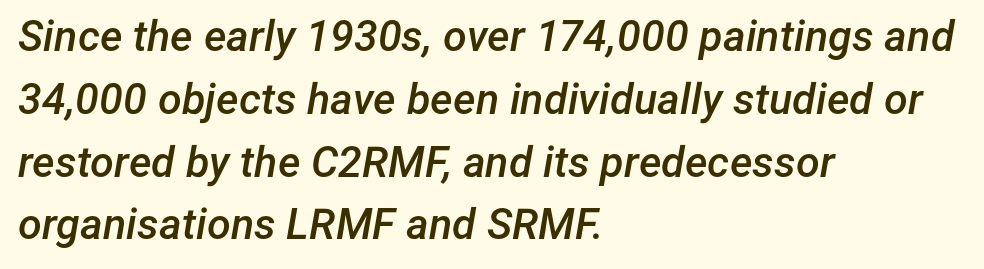
The image shows 43 px semibold type, italic (leaning right); set left-aligned, normal line spacing (1.46x), normal letter spacing, not underlined; low stroke contrast and a medium x-height.
